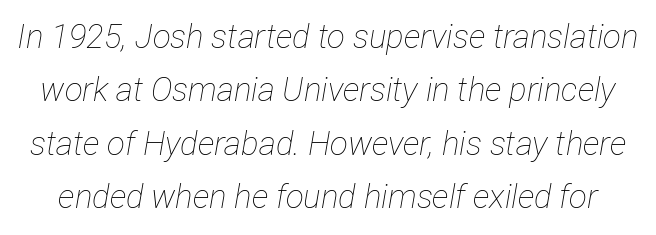
{"italic": "yes", "lean": "right", "slant_degrees": 12, "bold": "no", "weight": "thin", "width": "condensed", "stroke_contrast": "low", "x_height": "medium", "monospaced": "no", "underline": "no", "line_spacing": "normal", "line_spacing_ratio": 1.62, "letter_spacing": "normal", "letter_spacing_em": 0.0, "glyph_px": 33}
